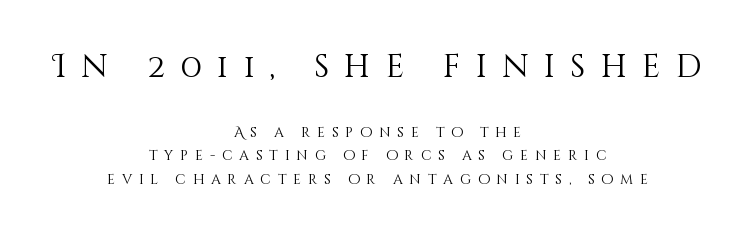
These lines are rendered in a variable-pitch font. Does extra space separate the letters? Yes, quite a lot of it. In CSS terms this would be text-align: center. Italic? Not at all — the glyphs are vertical. Larger block? The one above; the one below is distinctly smaller. Stems and bowls with no extra thickness — not bold.
